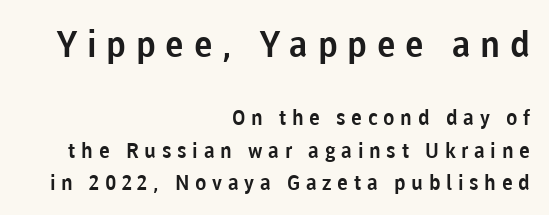
Q: Is the text italic (slanted)? A: No, it is upright.
Q: Is the typeface a serif or a sans-serif typeface? A: Sans-serif.
Q: Is the text underlined? A: No.
Q: How is the paragraph aligned? A: Right-aligned.
Q: Is the spacing between letters normal or unusually wide? A: Unusually wide.
Q: Is the spacing between lines tight, normal or loose? A: Normal.
Q: Which block of text is set in a larger size, the first (top) or the second (bottom)? A: The first (top) one.
Q: Width (condensed, normal, or wide)? A: Normal.
Q: Stroke contrast? A: Low.
Q: x-height? A: Medium.
Q: Monospaced? A: No.
